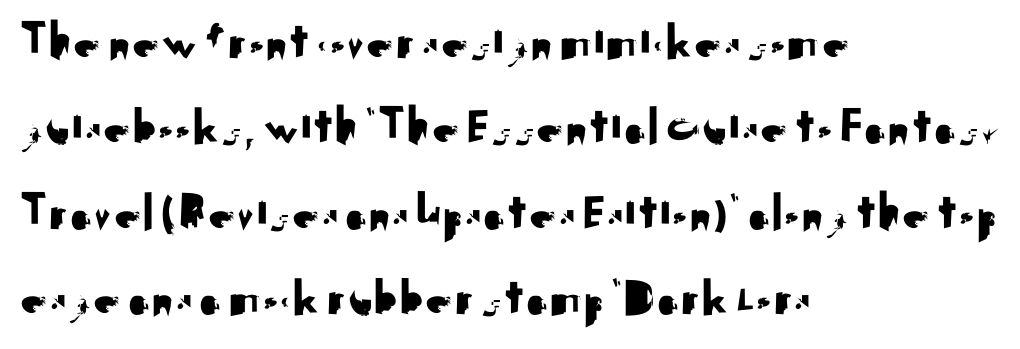
{"serif": "no", "italic": "no", "width": "normal", "stroke_contrast": "medium", "x_height": "small", "monospaced": "no", "underline": "no", "align": "left", "line_spacing": "normal", "line_spacing_ratio": 1.58, "letter_spacing": "normal", "letter_spacing_em": 0.0, "glyph_px": 54}
